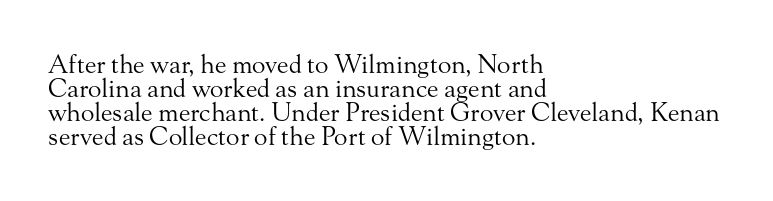
Q: Is the text bold? A: No.
Q: Is the text italic (slanted)? A: No, it is upright.
Q: Is the text underlined? A: No.
Q: How is the paragraph aligned? A: Left-aligned.
Q: Is the spacing between letters normal or unusually wide? A: Normal.
Q: Is the spacing between lines tight, normal or loose? A: Tight.
